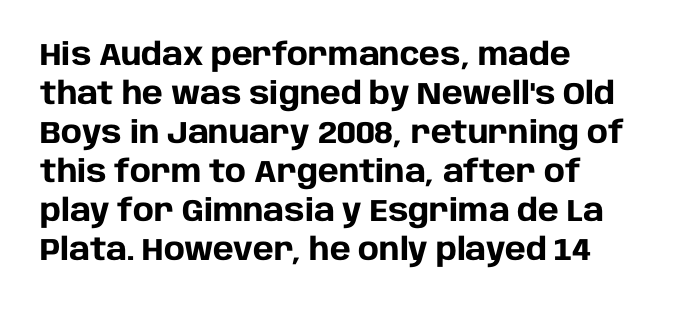
{"serif": "no", "italic": "no", "bold": "yes", "weight": "heavy", "width": "normal", "stroke_contrast": "low", "x_height": "large", "monospaced": "no", "underline": "no", "align": "left", "line_spacing": "normal", "line_spacing_ratio": 1.26, "letter_spacing": "normal", "letter_spacing_em": 0.0, "glyph_px": 31}
